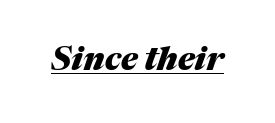
The words here are underlined. The axis of the letterforms is tilted away from vertical. Between one letter and the next there's only the usual sliver of space. The letters are bold, with thick, heavy strokes.
